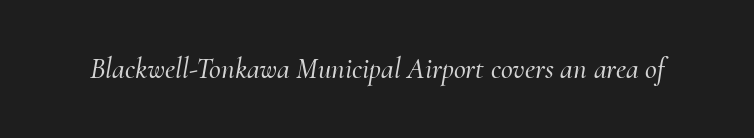
Does the lettering tilt? It does — this is italic. Think of a printed novel: that variable character pitch is what you see here. Bare-footed words on every line. The tracking reads as untouched default to a designer's eye.
